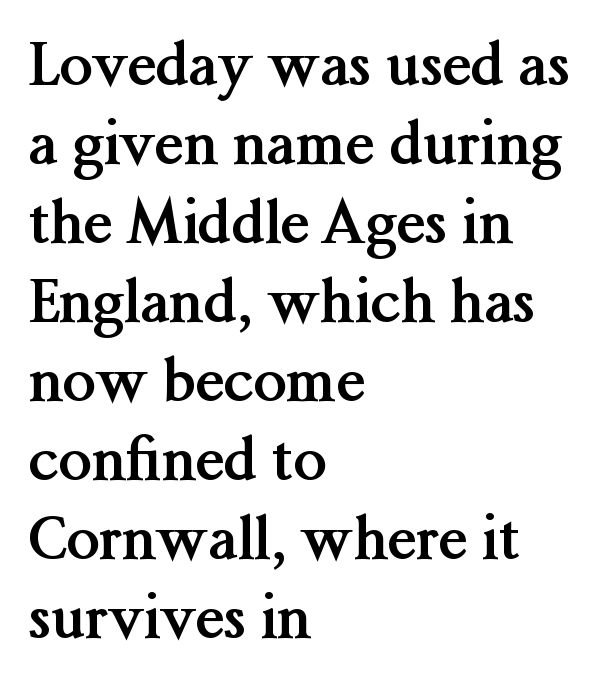
The vertical gap from one line to the next is medium. Is this a fixed-width face? No — the glyphs have proportional, varying widths. The type sits square on the baseline with zero lean. A student would call this left alignment; a typographer would say flush left, rag right. Rule under the text: the space is simply empty. Words appear dense and cohesive because spacing is normal.
